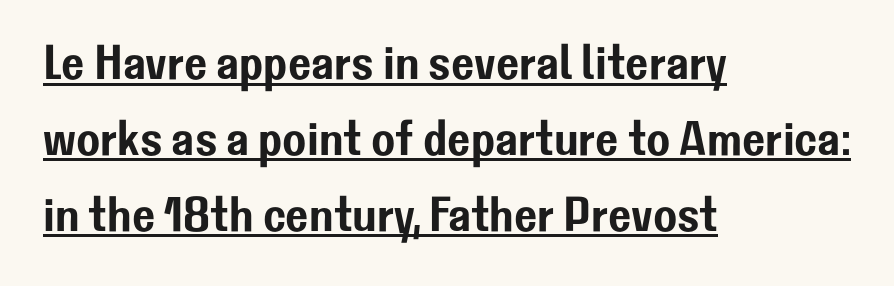
The image shows 49 px sans-serif type, upright; set left-aligned, normal line spacing (1.55x), normal letter spacing, underlined; low stroke contrast and a medium x-height.
